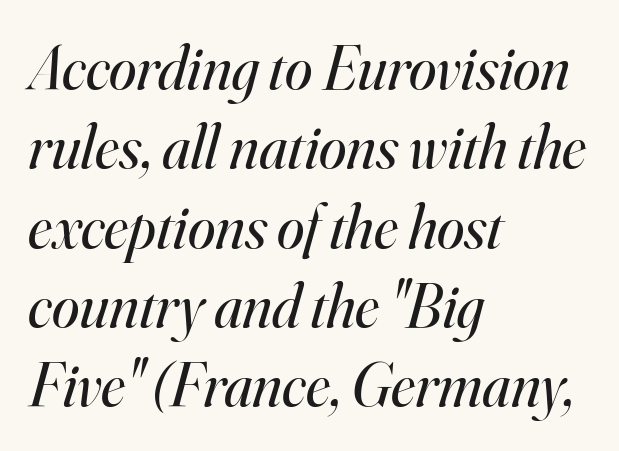
The image shows 62 px regular-weight serif type, italic (leaning right); set left-aligned, normal line spacing (1.28x), normal letter spacing, not underlined; high stroke contrast and a small x-height.
